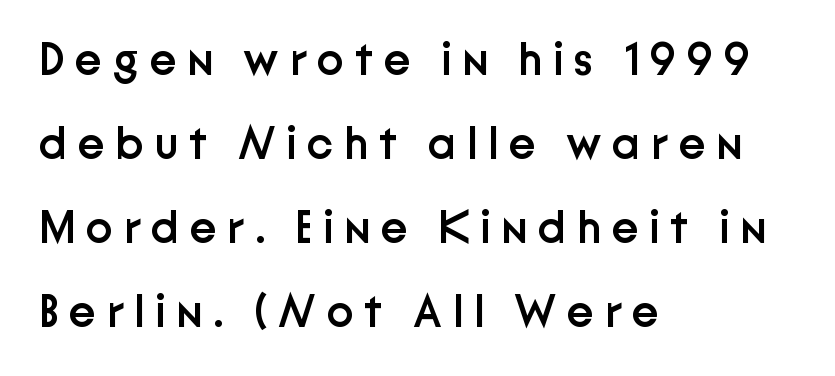
Classification — sans serif. Think of a printed novel: that variable character pitch is what you see here. Layout note: lines flush left. Its strokes are somewhat broadened, the hallmark of semibold type. A clean baseline with only descenders dipping below it. A typesetter would mark this as roman, not italic.
